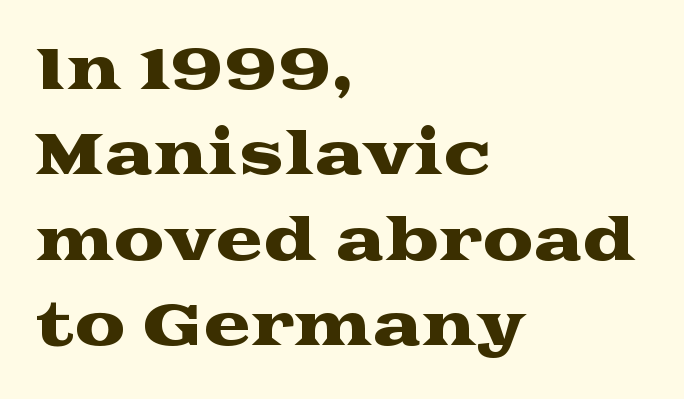
{"serif": "yes", "italic": "no", "width": "wide", "stroke_contrast": "medium", "x_height": "medium", "monospaced": "no", "underline": "no", "align": "left", "line_spacing": "normal", "line_spacing_ratio": 1.5, "letter_spacing": "normal", "letter_spacing_em": 0.0, "glyph_px": 57}
